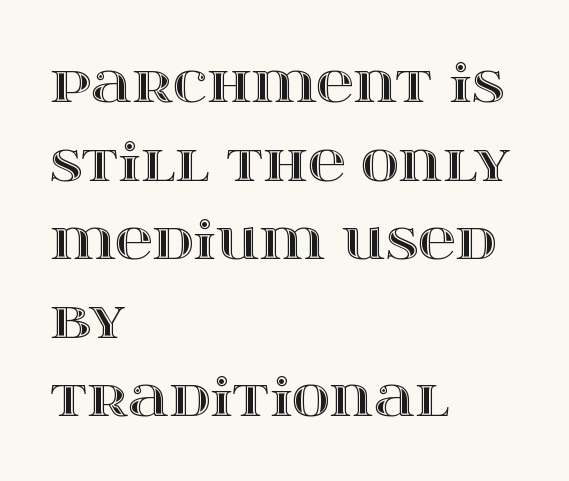
Q: Is the text italic (slanted)? A: No, it is upright.
Q: Is the text underlined? A: No.
Q: How is the paragraph aligned? A: Left-aligned.
Q: Is the spacing between letters normal or unusually wide? A: Normal.
Q: Is the spacing between lines tight, normal or loose? A: Normal.
Q: Width (condensed, normal, or wide)? A: Wide.
Q: x-height? A: Large.
Q: Monospaced? A: No.
